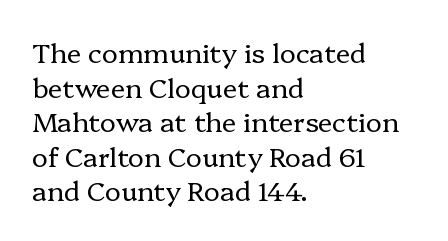
The block of text has a typical density, with ordinary space between rows. Which margin do the lines hug? The left one — the right edge is uneven. The space directly below the letters is spotless. This is the regular roman posture of the typeface. Does extra space separate the letters? No, they use regular spacing.
